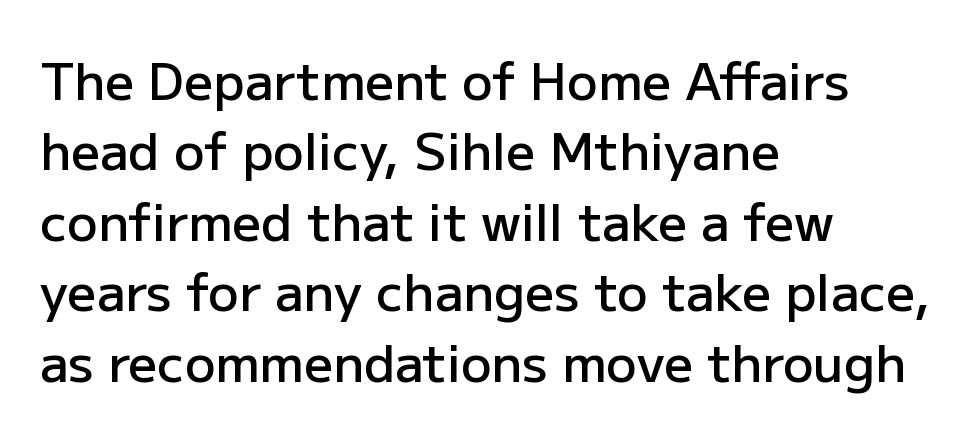
The image shows 51 px semibold sans-serif type, upright; set left-aligned, normal line spacing (1.38x), normal letter spacing, not underlined; low stroke contrast and a medium x-height.
